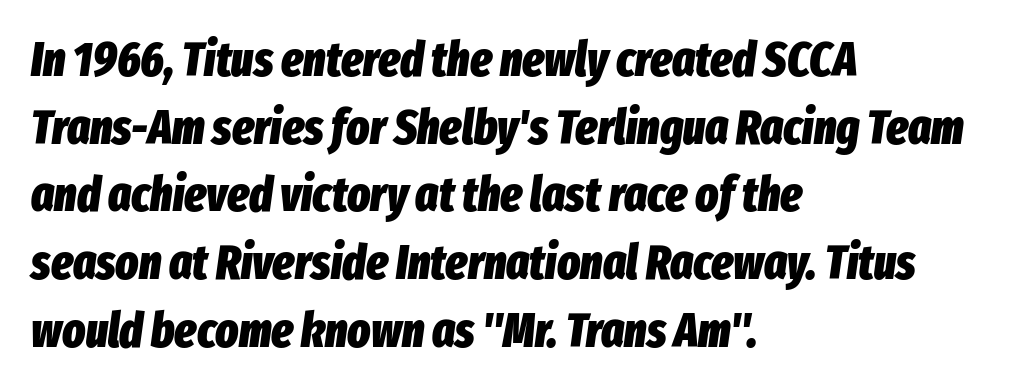
Q: Is the text bold? A: Yes.
Q: Is the text italic (slanted)? A: Yes, it leans right by about 8 degrees.
Q: Is the text underlined? A: No.
Q: How is the paragraph aligned? A: Left-aligned.
Q: Is the spacing between letters normal or unusually wide? A: Normal.
Q: Is the spacing between lines tight, normal or loose? A: Normal.
Q: Width (condensed, normal, or wide)? A: Condensed.
Q: Stroke contrast? A: Low.
Q: x-height? A: Medium.
Q: Monospaced? A: No.
